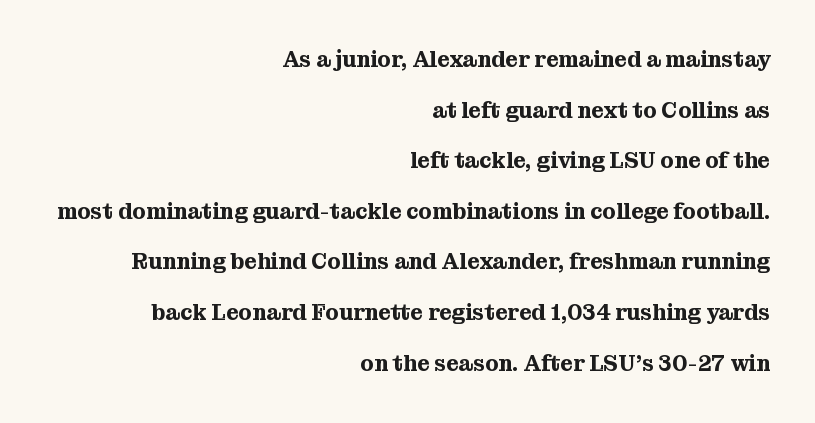
Q: Is the text italic (slanted)? A: No, it is upright.
Q: Is the text underlined? A: No.
Q: How is the paragraph aligned? A: Right-aligned.
Q: Is the spacing between letters normal or unusually wide? A: Normal.
Q: Is the spacing between lines tight, normal or loose? A: Loose.
